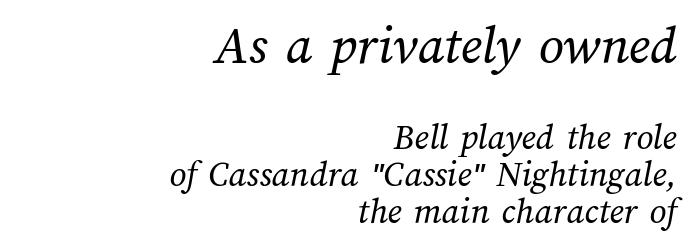
Q: Is the text bold? A: No.
Q: Is the text underlined? A: No.
Q: How is the paragraph aligned? A: Right-aligned.
Q: Is the spacing between letters normal or unusually wide? A: Normal.
Q: Is the spacing between lines tight, normal or loose? A: Tight.
Q: Which block of text is set in a larger size, the first (top) or the second (bottom)? A: The first (top) one.
Q: Width (condensed, normal, or wide)? A: Normal.
Q: Stroke contrast? A: Medium.
Q: x-height? A: Medium.
Q: Monospaced? A: No.
